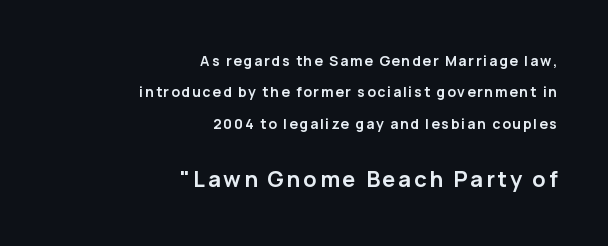
Line endings align vertically; line beginnings do not. Weight: bold. Descender tails drop into unmarked territory. Scale increases going downward across the two blocks.
